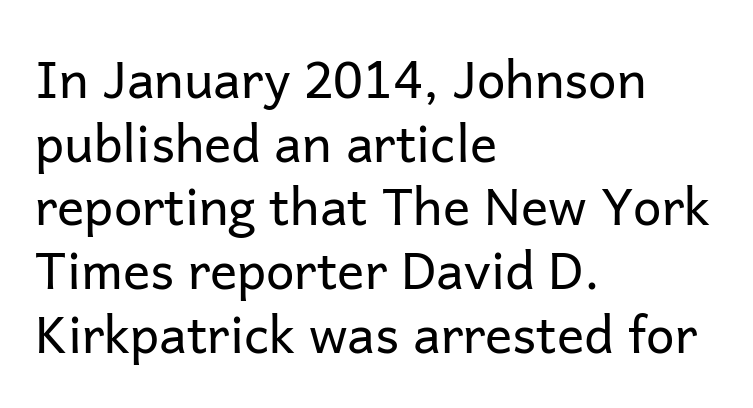
{"serif": "no", "italic": "no", "bold": "no", "weight": "regular", "width": "normal", "stroke_contrast": "low", "x_height": "medium", "monospaced": "no", "underline": "no", "align": "left", "line_spacing": "normal", "line_spacing_ratio": 1.25, "letter_spacing": "normal", "letter_spacing_em": 0.0, "glyph_px": 51}
